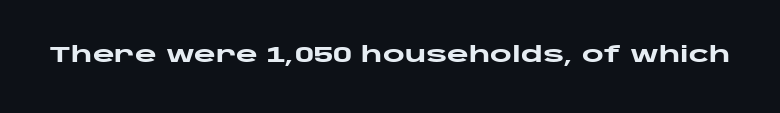
{"italic": "no", "bold": "yes", "underline": "no", "letter_spacing": "normal", "letter_spacing_em": 0.0, "glyph_px": 21}
